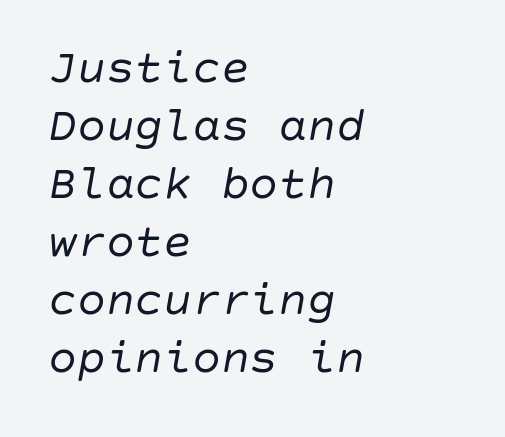
The image shows 48 px regular-weight type, italic (leaning right); set left-aligned, line spacing 1.21x, normal letter spacing, not underlined; low stroke contrast and a large x-height.
